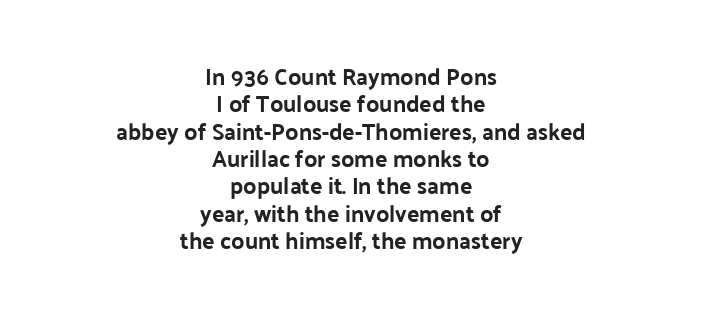
Q: Is the text bold? A: Yes.
Q: Is the text italic (slanted)? A: No, it is upright.
Q: Is the text underlined? A: No.
Q: How is the paragraph aligned? A: Centered.
Q: Is the spacing between letters normal or unusually wide? A: Normal.
